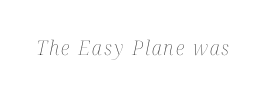
Q: Is the text bold? A: No.
Q: Is the text italic (slanted)? A: Yes, it leans right by about 12 degrees.
Q: Is the text underlined? A: No.
